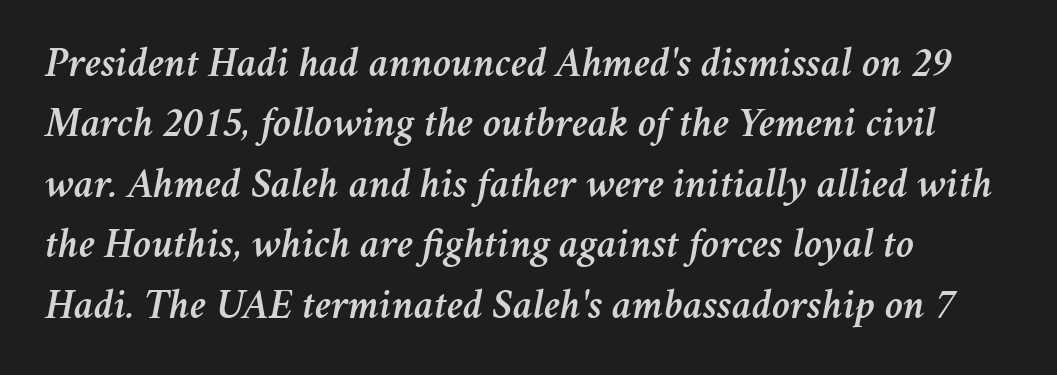
The image shows 42 px text type, italic (leaning right); set left-aligned, normal line spacing (1.44x), normal letter spacing, not underlined; medium stroke contrast and a medium x-height.
